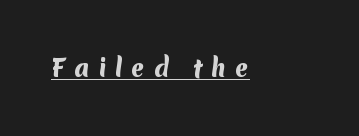
Q: Is the text bold? A: Yes.
Q: Is the text underlined? A: Yes.
Q: Is the spacing between letters normal or unusually wide? A: Unusually wide.
